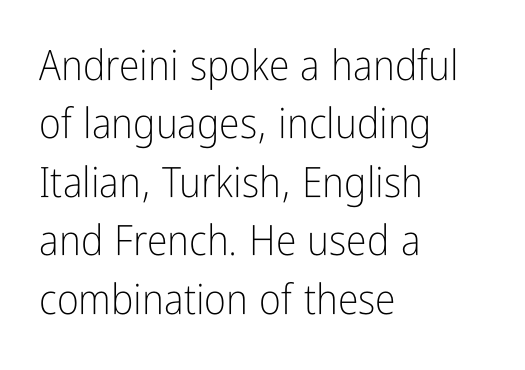
{"serif": "no", "italic": "no", "bold": "no", "weight": "light", "width": "condensed", "stroke_contrast": "low", "x_height": "medium", "monospaced": "no", "underline": "no", "align": "left", "line_spacing": "normal", "line_spacing_ratio": 1.39, "letter_spacing": "normal", "letter_spacing_em": 0.0, "glyph_px": 42}
